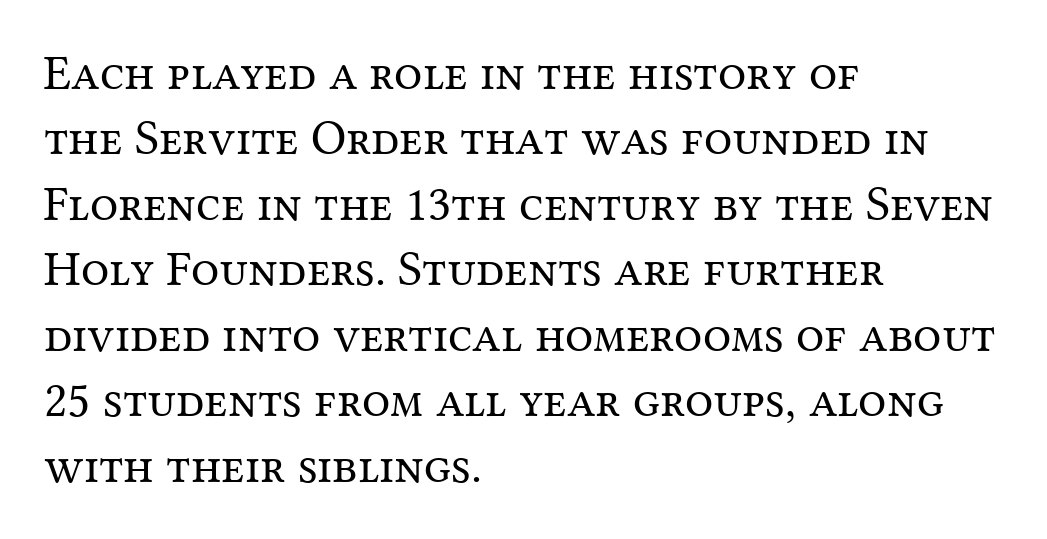
The ragged edge is on the right, which tells us the setting is flush left. Nope, not italic — everything's standing straight. Font category for this specimen: serif. The rendering uses natural spacing where letterforms have individual widths. Nobody touched the tracking dial on this one.
